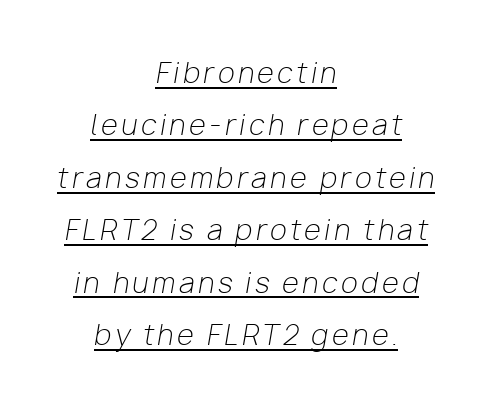
If you drew a line through each stem, it would be angled. The typesetter has applied underlining to the passage shown. Heft: none added — not bold. The lines are quadded center.
